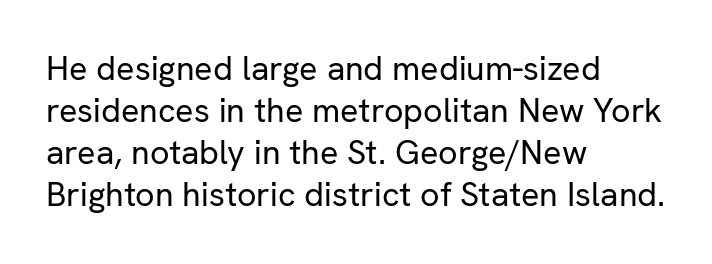
{"serif": "no", "italic": "no", "bold": "no", "weight": "regular", "width": "normal", "stroke_contrast": "low", "x_height": "medium", "monospaced": "no", "underline": "no", "align": "left", "line_spacing_ratio": 1.24, "letter_spacing": "normal", "letter_spacing_em": 0.0, "glyph_px": 34}
